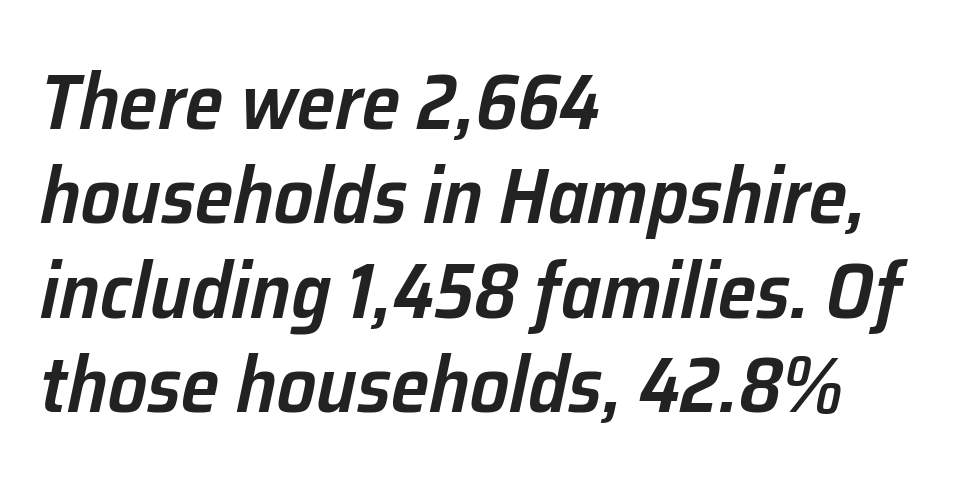
{"italic": "yes", "lean": "right", "slant_degrees": 12, "bold": "semi", "weight": "semibold", "width": "normal", "stroke_contrast": "low", "x_height": "medium", "monospaced": "no", "underline": "no", "align": "left", "line_spacing_ratio": 1.21, "letter_spacing": "normal", "letter_spacing_em": 0.0, "glyph_px": 78}
